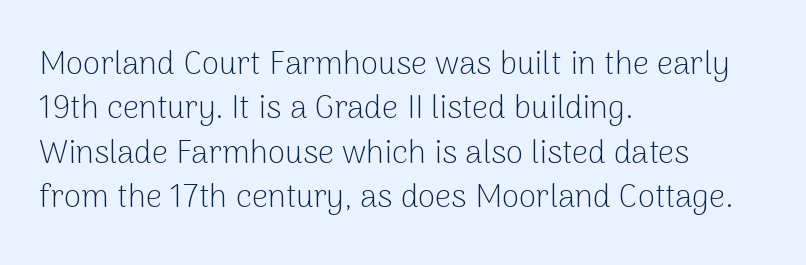
Q: Is the text bold? A: No.
Q: Is the text italic (slanted)? A: No, it is upright.
Q: Is the typeface a serif or a sans-serif typeface? A: Sans-serif.
Q: Is the text underlined? A: No.
Q: How is the paragraph aligned? A: Left-aligned.
Q: Is the spacing between letters normal or unusually wide? A: Normal.
Q: Is the spacing between lines tight, normal or loose? A: Normal.
Q: Width (condensed, normal, or wide)? A: Normal.
Q: Stroke contrast? A: Low.
Q: x-height? A: Medium.
Q: Monospaced? A: No.
